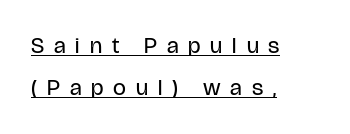
Q: Is the text bold? A: No.
Q: Is the text italic (slanted)? A: No, it is upright.
Q: Is the text underlined? A: Yes.
Q: How is the paragraph aligned? A: Left-aligned.
Q: Is the spacing between letters normal or unusually wide? A: Unusually wide.
